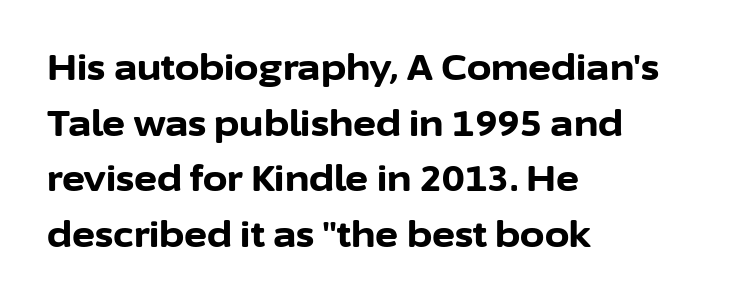
{"serif": "no", "italic": "no", "bold": "yes", "weight": "bold", "width": "normal", "stroke_contrast": "low", "x_height": "medium", "monospaced": "no", "underline": "no", "align": "left", "line_spacing": "normal", "line_spacing_ratio": 1.59, "letter_spacing": "normal", "letter_spacing_em": 0.0, "glyph_px": 35}
